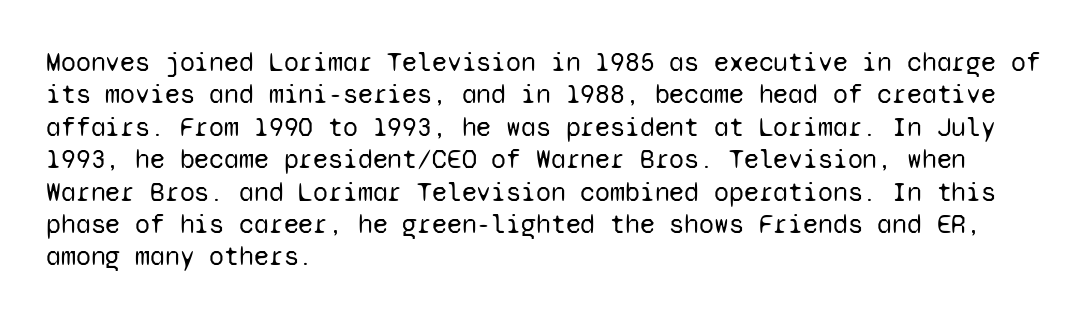
The image shows 27 px text type, upright; set left-aligned, line spacing 1.2x, normal letter spacing, not underlined.
